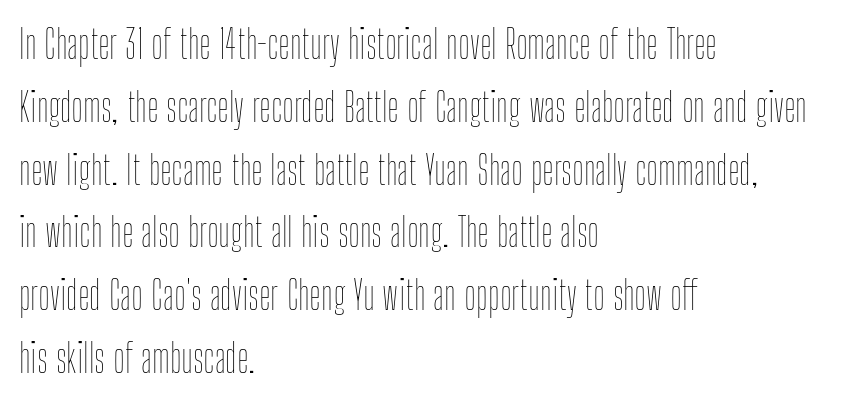
The image shows 40 px thin, condensed type, upright; set left-aligned, normal line spacing (1.57x), normal letter spacing, not underlined; low stroke contrast and a medium x-height.
